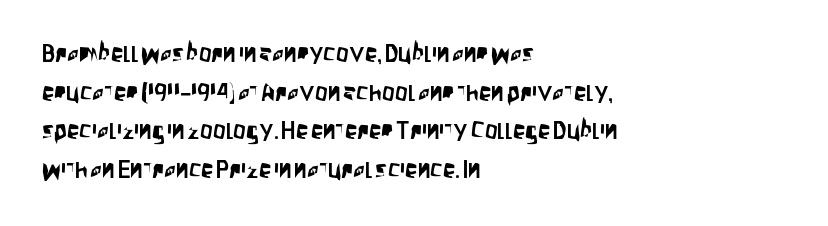
Q: Is the text italic (slanted)? A: No, it is upright.
Q: Is the text underlined? A: No.
Q: How is the paragraph aligned? A: Left-aligned.
Q: Is the spacing between letters normal or unusually wide? A: Normal.
Q: Is the spacing between lines tight, normal or loose? A: Normal.
